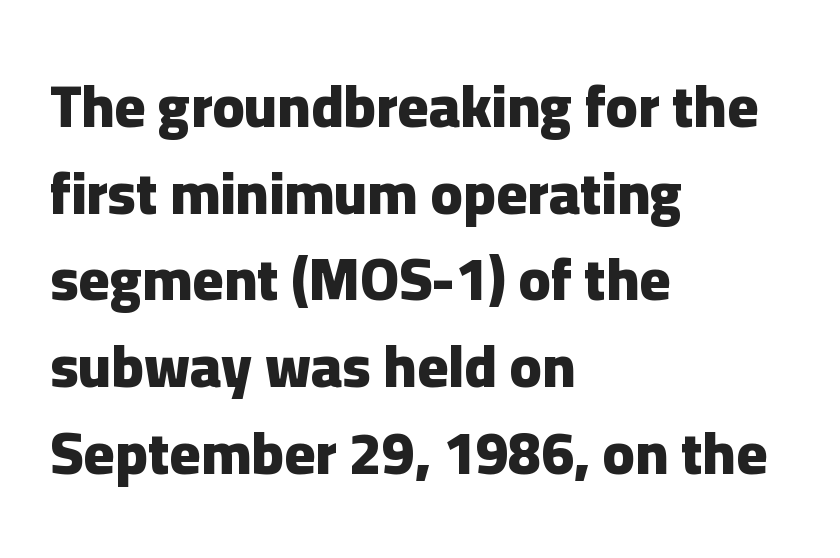
The image shows 59 px heavy sans-serif type, upright; set left-aligned, normal line spacing (1.47x), normal letter spacing, not underlined; low stroke contrast and a medium x-height.
